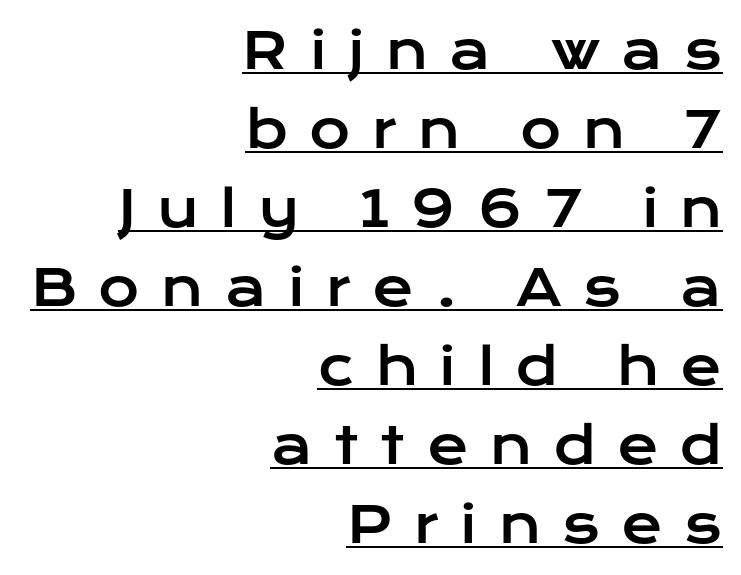
The letters advance in unequal steps, a hallmark of proportional type. Every character sits straight up, as roman type does. Is this a sans? Yes — the strokes have no serifs. Descenders here cross a horizontal rule under the line. Glyph-to-glyph distance is far greater than everyday printed text.
